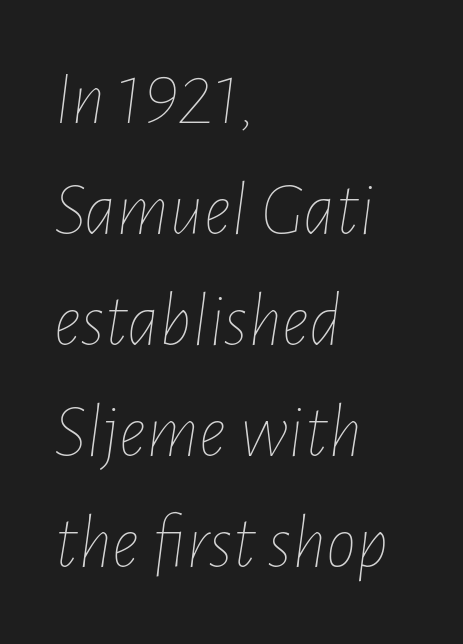
Whoever set this chose a conventional vertical rhythm. This sample has the flowing, uneven cadence of proportional lettering. Emphasis-style slanted type is in use. Inter-character spacing is left at the font's built-in metrics. Descenders hang freely into open space. Letters have the restrained weight of plain body copy at most.
